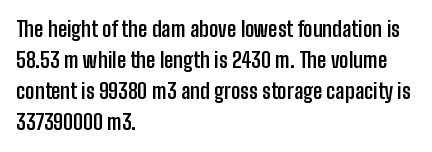
Q: Is the text bold? A: Yes.
Q: Is the text italic (slanted)? A: No, it is upright.
Q: Is the text underlined? A: No.
Q: How is the paragraph aligned? A: Left-aligned.
Q: Is the spacing between letters normal or unusually wide? A: Normal.
Q: Is the spacing between lines tight, normal or loose? A: Normal.
